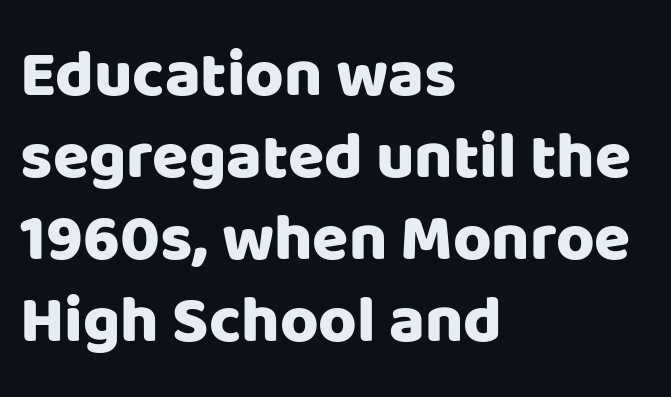
Q: Is the text italic (slanted)? A: No, it is upright.
Q: Is the typeface a serif or a sans-serif typeface? A: Sans-serif.
Q: Is the text underlined? A: No.
Q: How is the paragraph aligned? A: Left-aligned.
Q: Is the spacing between letters normal or unusually wide? A: Normal.
Q: Width (condensed, normal, or wide)? A: Normal.
Q: Stroke contrast? A: Low.
Q: x-height? A: Large.
Q: Monospaced? A: No.
